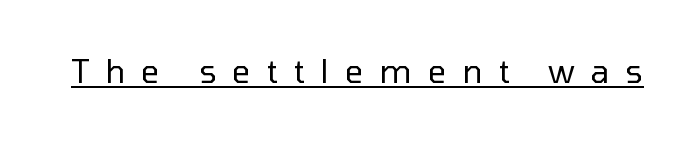
Q: Is the text bold? A: No.
Q: Is the text italic (slanted)? A: No, it is upright.
Q: Is the typeface a serif or a sans-serif typeface? A: Sans-serif.
Q: Is the text underlined? A: Yes.
Q: Is the spacing between letters normal or unusually wide? A: Unusually wide.
Q: Width (condensed, normal, or wide)? A: Normal.
Q: Stroke contrast? A: Low.
Q: x-height? A: Medium.
Q: Monospaced? A: No.
